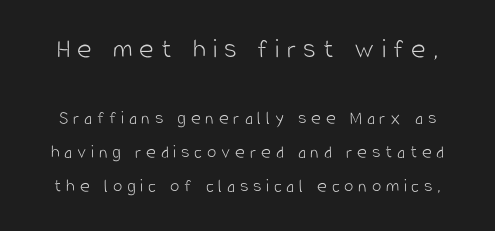
{"serif": "no", "italic": "no", "bold": "no", "weight": "light", "width": "condensed", "stroke_contrast": "low", "x_height": "large", "monospaced": "no", "underline": "no", "line_spacing_ratio": 1.79, "letter_spacing": "wide", "letter_spacing_em": 0.25, "larger_block": "first", "size_ratio": 1.47, "glyph_px": 28}
